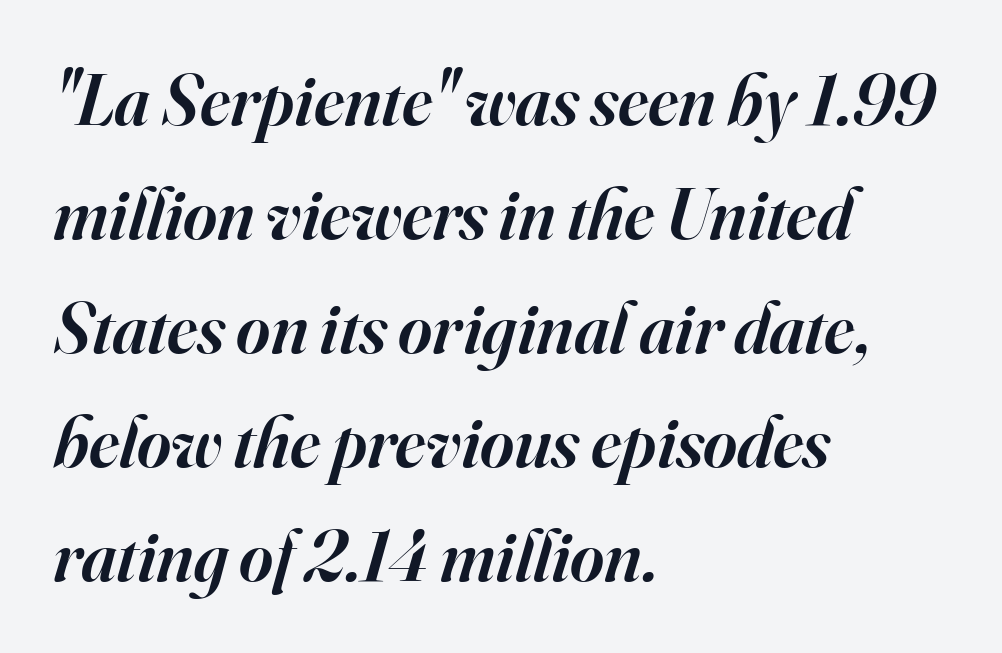
The image shows 73 px semibold serif type, italic (leaning right); set left-aligned, normal line spacing (1.56x), normal letter spacing, not underlined; high stroke contrast and a small x-height.
